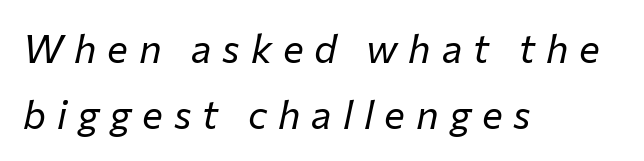
The image shows 39 px regular-weight type, italic (leaning right); set left-aligned, normal line spacing (1.69x), unusually wide letter spacing (+0.28 em), not underlined; low stroke contrast and a medium x-height.
